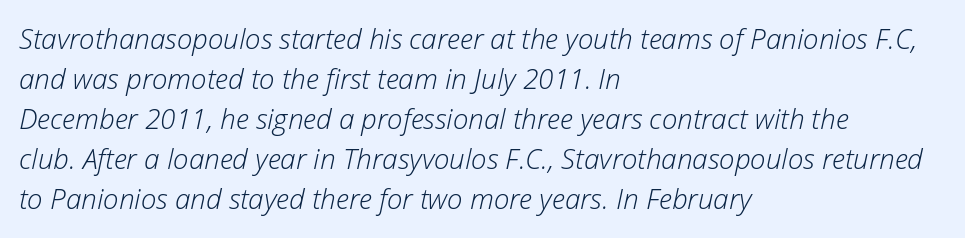
Q: Is the text bold? A: No.
Q: Is the text italic (slanted)? A: Yes, it leans right by about 12 degrees.
Q: Is the text underlined? A: No.
Q: How is the paragraph aligned? A: Left-aligned.
Q: Is the spacing between letters normal or unusually wide? A: Normal.
Q: Is the spacing between lines tight, normal or loose? A: Normal.
Q: Width (condensed, normal, or wide)? A: Normal.
Q: Stroke contrast? A: Low.
Q: x-height? A: Medium.
Q: Monospaced? A: No.
